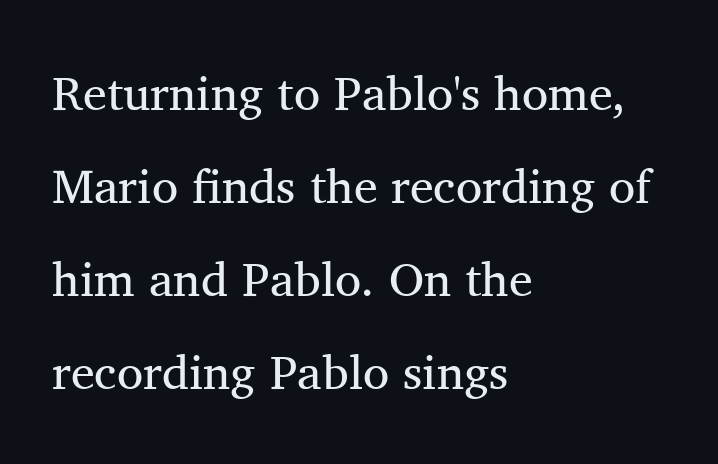
The space directly below the letters is spotless. You could call the tracking neutral — neither tight nor loose. Stroke terminals: seriffed. If you drew a line through each stem, it would be perfectly vertical. Is the block centered? No — it sits flush against the left margin.
